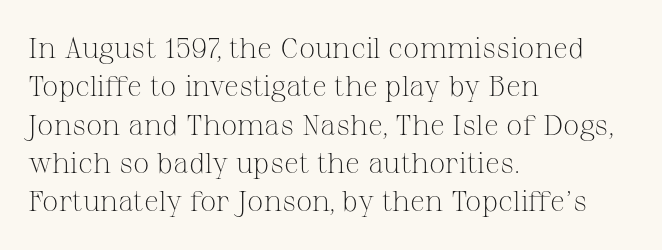
Q: Is the text bold? A: No.
Q: Is the text italic (slanted)? A: No, it is upright.
Q: Is the typeface a serif or a sans-serif typeface? A: Serif.
Q: Is the text underlined? A: No.
Q: How is the paragraph aligned? A: Left-aligned.
Q: Is the spacing between letters normal or unusually wide? A: Normal.
Q: Is the spacing between lines tight, normal or loose? A: Normal.
Q: Width (condensed, normal, or wide)? A: Normal.
Q: Stroke contrast? A: Medium.
Q: x-height? A: Medium.
Q: Monospaced? A: No.
